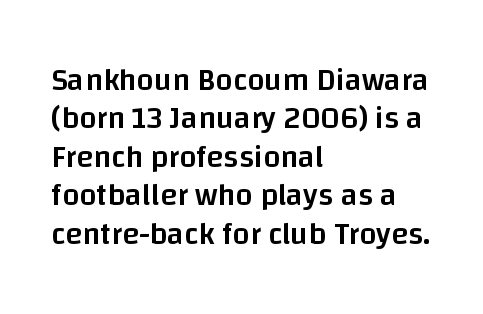
{"serif": "no", "italic": "no", "bold": "semi", "weight": "semibold", "width": "normal", "stroke_contrast": "low", "x_height": "large", "monospaced": "no", "underline": "no", "align": "left", "line_spacing_ratio": 1.24, "letter_spacing": "normal", "letter_spacing_em": 0.0, "glyph_px": 31}
